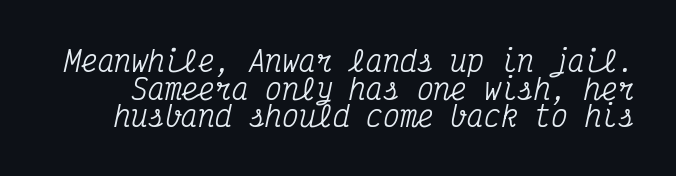
Q: Is the text italic (slanted)? A: Yes, it leans right by about 12 degrees.
Q: Is the typeface a serif or a sans-serif typeface? A: Serif.
Q: Is the text underlined? A: No.
Q: Is the spacing between letters normal or unusually wide? A: Normal.
Q: Is the spacing between lines tight, normal or loose? A: Tight.
Q: Width (condensed, normal, or wide)? A: Condensed.
Q: Stroke contrast? A: Medium.
Q: x-height? A: Medium.
Q: Monospaced? A: Yes.
